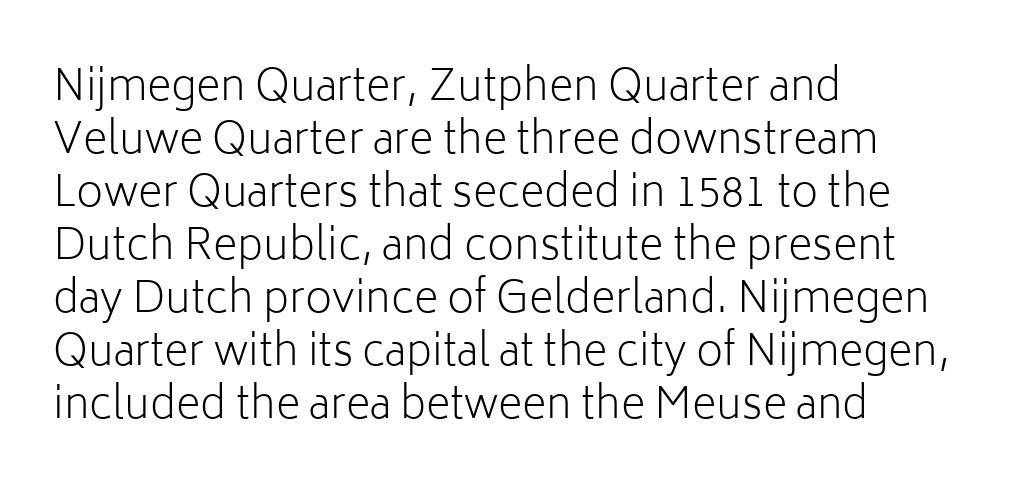
Weight: regular or lighter. Observe the absence of serifs on each vertical stroke in this sample. Observe the ordinary spacing: letters are neighbours, not strangers. You could not count columns in this text — the font is proportionally spaced.
